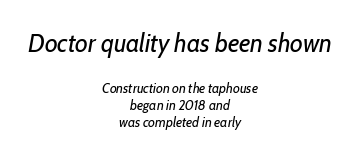
Q: Is the text bold? A: No.
Q: Is the text italic (slanted)? A: Yes, it leans right by about 10 degrees.
Q: Is the text underlined? A: No.
Q: How is the paragraph aligned? A: Centered.
Q: Is the spacing between letters normal or unusually wide? A: Normal.
Q: Which block of text is set in a larger size, the first (top) or the second (bottom)? A: The first (top) one.
